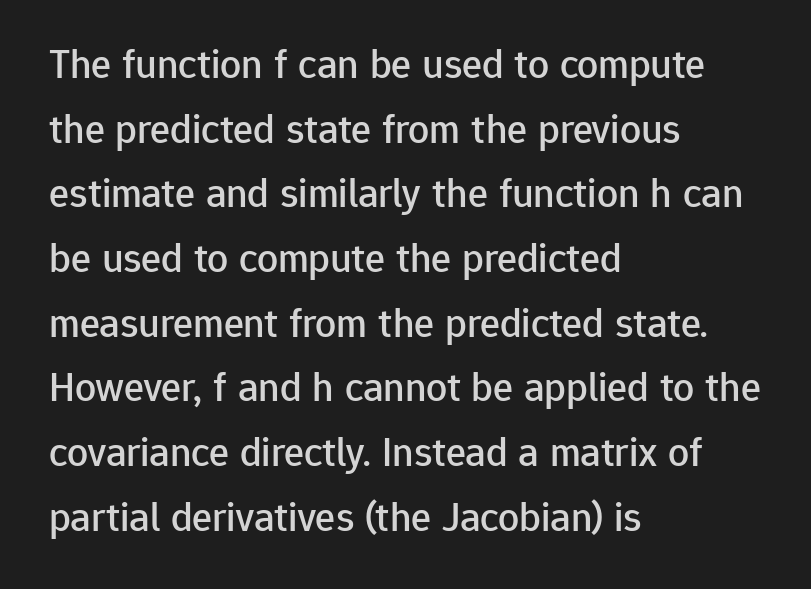
{"serif": "no", "italic": "no", "width": "normal", "stroke_contrast": "low", "x_height": "medium", "monospaced": "no", "underline": "no", "align": "left", "line_spacing": "normal", "line_spacing_ratio": 1.54, "letter_spacing": "normal", "letter_spacing_em": 0.0, "glyph_px": 42}
